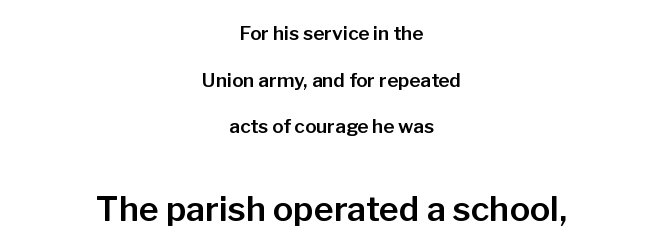
Q: Is the text italic (slanted)? A: No, it is upright.
Q: Is the typeface a serif or a sans-serif typeface? A: Sans-serif.
Q: Is the text underlined? A: No.
Q: How is the paragraph aligned? A: Centered.
Q: Is the spacing between letters normal or unusually wide? A: Normal.
Q: Is the spacing between lines tight, normal or loose? A: Loose.
Q: Which block of text is set in a larger size, the first (top) or the second (bottom)? A: The second (bottom) one.
Q: Width (condensed, normal, or wide)? A: Normal.
Q: Stroke contrast? A: Low.
Q: x-height? A: Medium.
Q: Monospaced? A: No.
